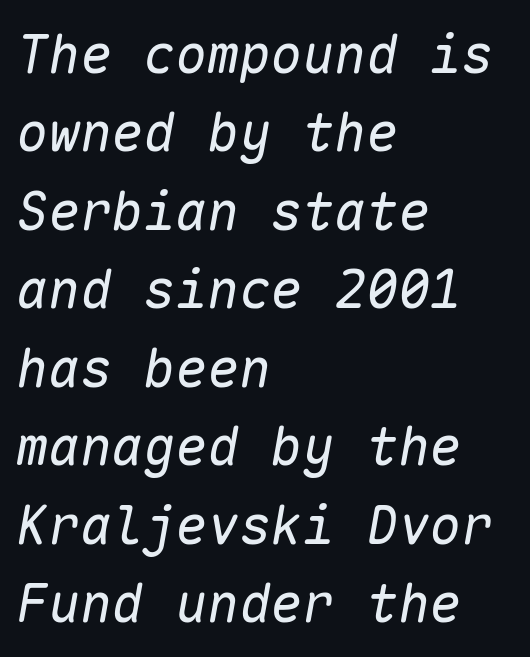
Interline gaps are of average width in this sample. The letters sit at their default tracking, neither squeezed nor spread. Only glyphs here, with clear space below each row. Spacing verdict: monospaced, one width for all characters. Observe the lean: these are italic letterforms.
